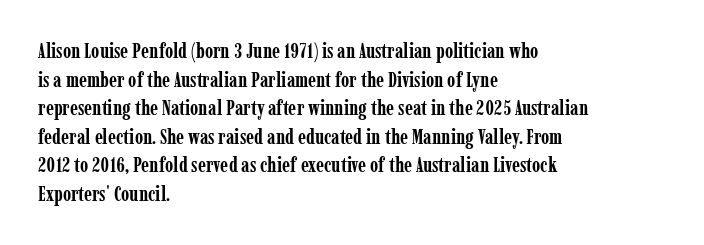
Q: Is the text bold? A: Yes.
Q: Is the text italic (slanted)? A: No, it is upright.
Q: Is the text underlined? A: No.
Q: How is the paragraph aligned? A: Left-aligned.
Q: Is the spacing between letters normal or unusually wide? A: Normal.
Q: Is the spacing between lines tight, normal or loose? A: Normal.
